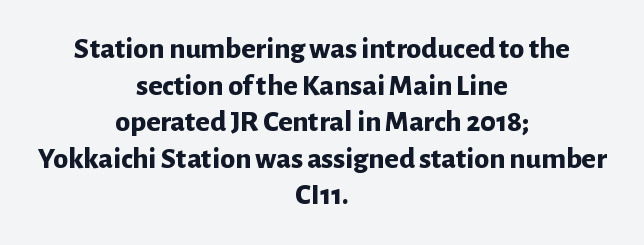
Character widths vary here, with narrow letters taking less room than wide ones. Look at the tracking — it's just the regular setting, nothing added. Every row of glyphs is offset so its center matches the block's center. Words float on clear page, feet unadorned.
